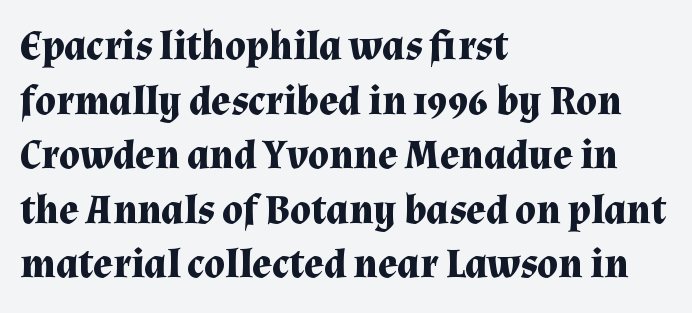
{"serif": "yes", "italic": "no", "bold": "yes", "weight": "bold", "width": "normal", "stroke_contrast": "medium", "x_height": "medium", "monospaced": "no", "underline": "no", "align": "left", "line_spacing": "normal", "line_spacing_ratio": 1.33, "letter_spacing": "normal", "letter_spacing_em": 0.0, "glyph_px": 41}
